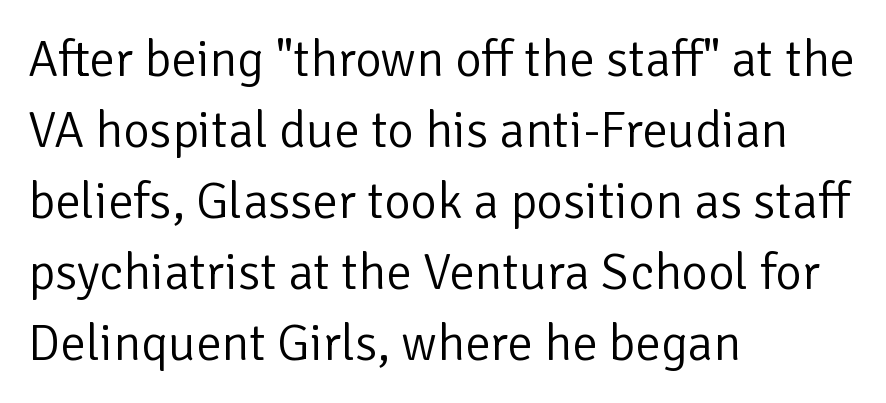
The image shows 51 px light sans-serif type, upright; set left-aligned, normal line spacing (1.39x), normal letter spacing, not underlined; low stroke contrast and a medium x-height.
